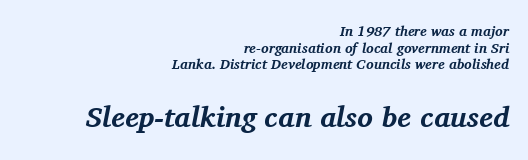
Posture: slanted. Visually the block forms a straight wall on the right and a jagged coastline on the left. The tracking reads as untouched default to a designer's eye. The letters advance in unequal steps, a hallmark of proportional type. Emphasis by weight is at full strength: bold.
